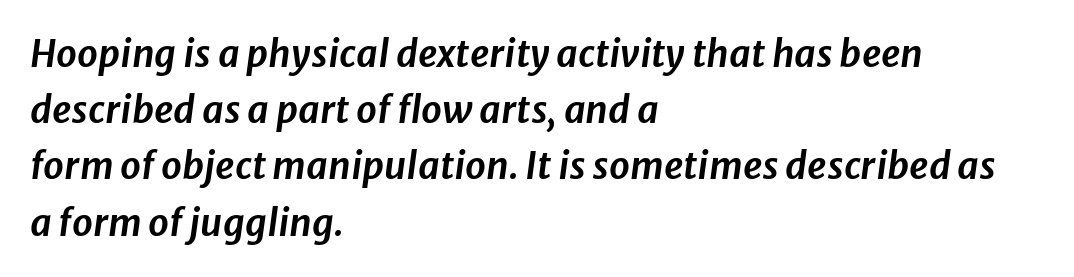
The image shows 37 px text type, italic (leaning right); set left-aligned, normal line spacing (1.52x), normal letter spacing, not underlined; low stroke contrast and a medium x-height.
